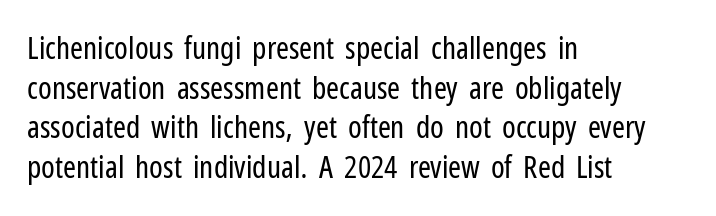
Nobody touched the tracking dial on this one. The rows are spaced the way most documents space them. Unlike a traditional serif, this face leaves its strokes unadorned. Stem width sits at or under what a default text font uses. No italicization has been applied; the sample stays upright. Any mark beneath the type? The region is blank.
